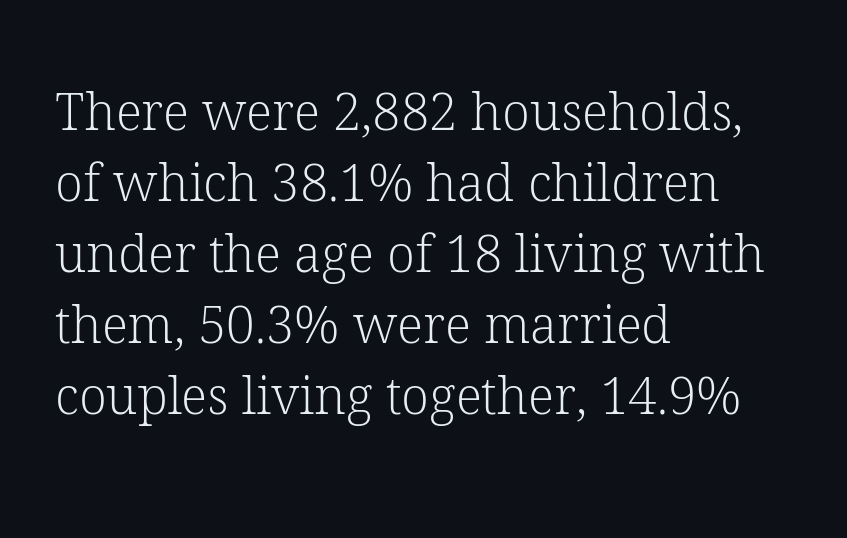
{"serif": "yes", "italic": "no", "bold": "no", "weight": "light", "width": "normal", "stroke_contrast": "low", "x_height": "medium", "monospaced": "no", "underline": "no", "align": "left", "line_spacing": "normal", "line_spacing_ratio": 1.39, "letter_spacing": "normal", "letter_spacing_em": 0.0, "glyph_px": 51}
